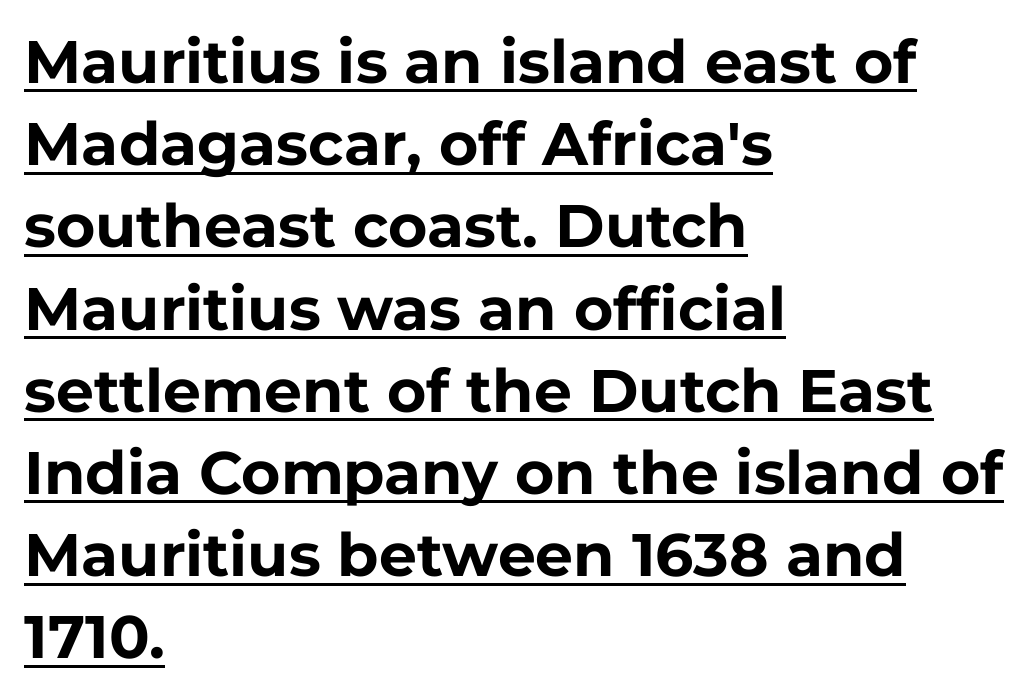
The designer left line spacing at the default. Type style note: lacks serifs. These words are printed bold, with thick strokes throughout. This sample uses plain, unmodified letter spacing.
